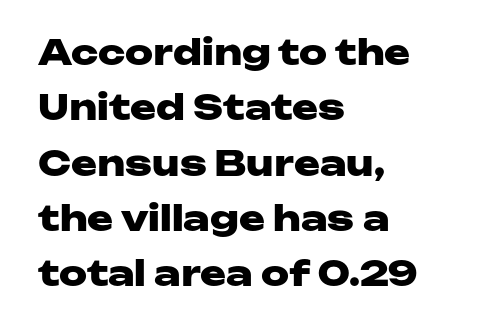
{"serif": "no", "italic": "no", "bold": "yes", "weight": "heavy", "width": "wide", "stroke_contrast": "low", "x_height": "medium", "monospaced": "no", "underline": "no", "align": "left", "line_spacing": "normal", "line_spacing_ratio": 1.58, "letter_spacing": "normal", "letter_spacing_em": 0.0, "glyph_px": 35}
